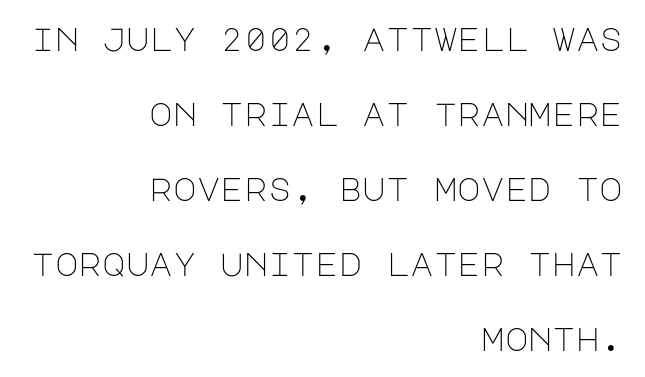
Q: Is the text bold? A: No.
Q: Is the text italic (slanted)? A: No, it is upright.
Q: Is the typeface a serif or a sans-serif typeface? A: Sans-serif.
Q: Is the text underlined? A: No.
Q: How is the paragraph aligned? A: Right-aligned.
Q: Is the spacing between letters normal or unusually wide? A: Normal.
Q: Is the spacing between lines tight, normal or loose? A: Loose.
Q: Width (condensed, normal, or wide)? A: Normal.
Q: Stroke contrast? A: Low.
Q: x-height? A: Large.
